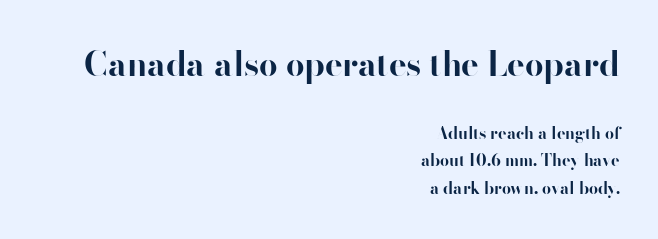
Q: Is the text bold? A: Yes.
Q: Is the text italic (slanted)? A: No, it is upright.
Q: Is the typeface a serif or a sans-serif typeface? A: Sans-serif.
Q: Is the text underlined? A: No.
Q: How is the paragraph aligned? A: Right-aligned.
Q: Is the spacing between letters normal or unusually wide? A: Normal.
Q: Which block of text is set in a larger size, the first (top) or the second (bottom)? A: The first (top) one.
Q: Width (condensed, normal, or wide)? A: Normal.
Q: Stroke contrast? A: High.
Q: x-height? A: Small.
Q: Monospaced? A: No.
